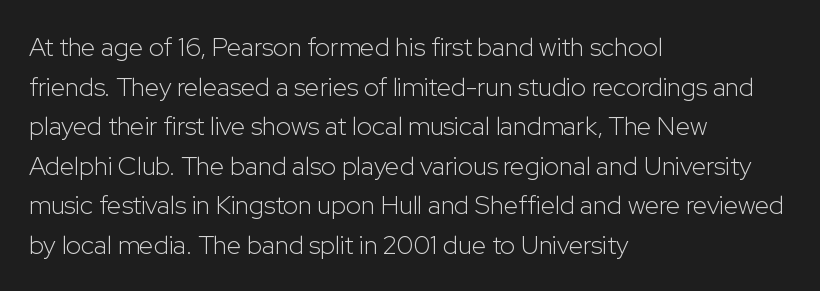
The block of text has a typical density, with ordinary space between rows. The line texture is even and compact thanks to regular tracking. Nothing heavy about these letters — not bold at all. Which margin do the lines hug? The left one — the right edge is uneven.
